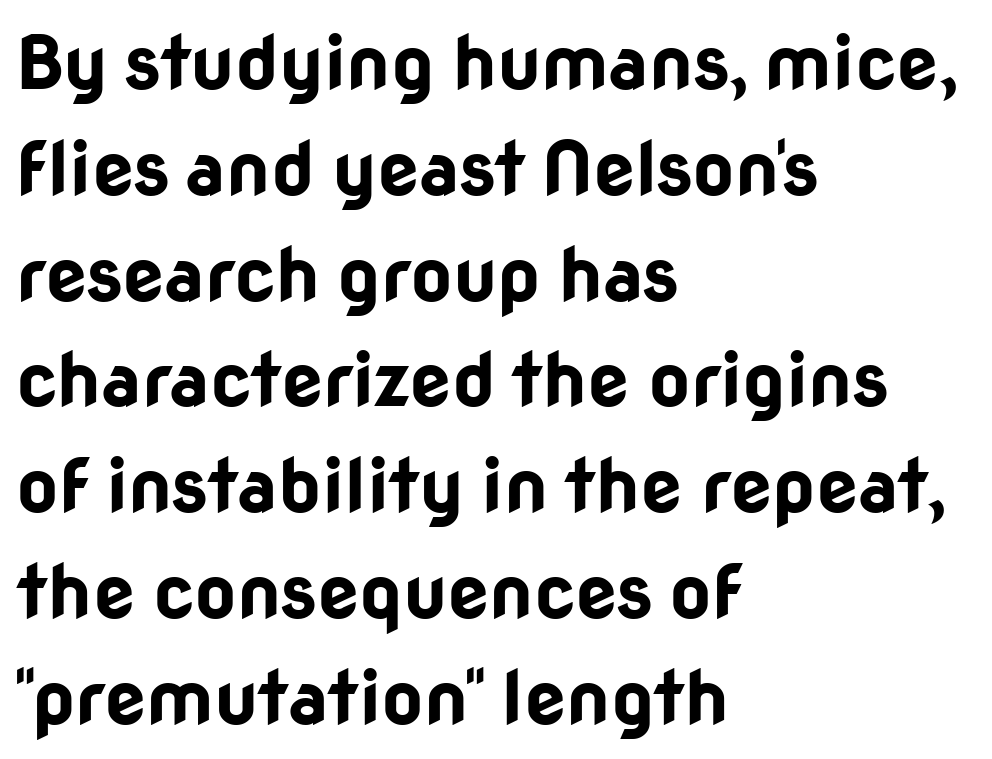
The image shows 74 px bold sans-serif type, upright; set left-aligned, normal line spacing (1.43x), normal letter spacing, not underlined; low stroke contrast and a medium x-height.
